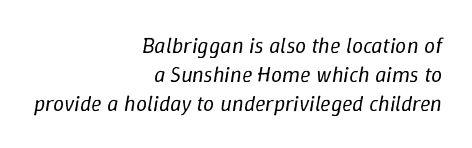
{"italic": "yes", "lean": "right", "slant_degrees": 9, "bold": "no", "underline": "no", "align": "right", "line_spacing": "normal", "line_spacing_ratio": 1.31, "letter_spacing": "normal", "letter_spacing_em": 0.0, "glyph_px": 22}
